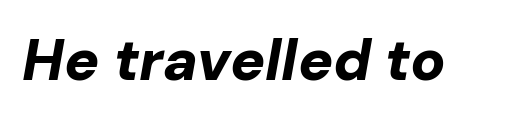
{"italic": "yes", "lean": "right", "slant_degrees": 10, "bold": "yes", "weight": "bold", "width": "normal", "stroke_contrast": "low", "x_height": "medium", "monospaced": "no", "underline": "no", "letter_spacing": "normal", "letter_spacing_em": 0.0, "glyph_px": 58}
